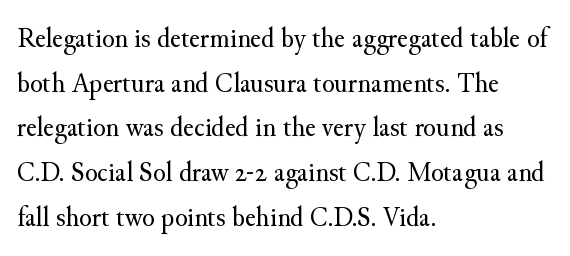
Students, observe: this is what conventionally led text looks like. The strokes are not fattened; the text isn't bold. The passage shown is typed in a proportional face where columns would drift. Quick note: underline off.
